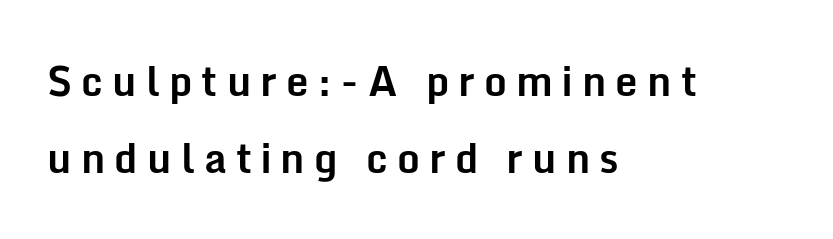
Q: Is the text bold? A: Yes.
Q: Is the text italic (slanted)? A: No, it is upright.
Q: Is the typeface a serif or a sans-serif typeface? A: Sans-serif.
Q: Is the text underlined? A: No.
Q: How is the paragraph aligned? A: Left-aligned.
Q: Is the spacing between letters normal or unusually wide? A: Unusually wide.
Q: Is the spacing between lines tight, normal or loose? A: Loose.
Q: Width (condensed, normal, or wide)? A: Normal.
Q: Stroke contrast? A: Low.
Q: x-height? A: Medium.
Q: Monospaced? A: No.
